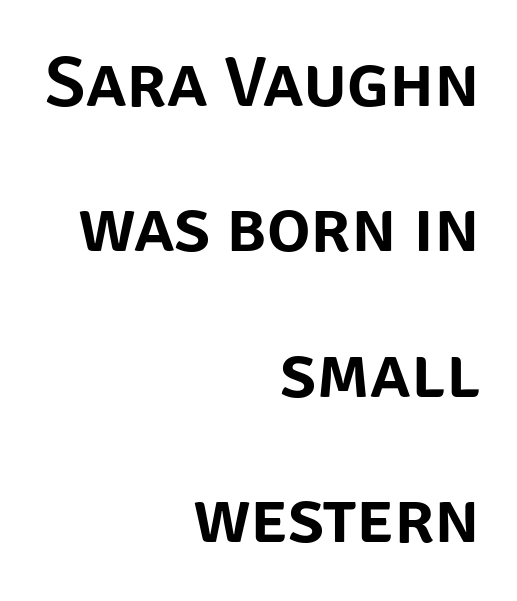
Do the characters align in a grid? No, the font is proportional. The letters stand upright; this is a roman face. No feet cap the strokes, marking this as sans-serif type. Vertical spacing — loose. A flush-right, rag-left setting is used for this passage. Is the letter spacing exaggerated? No — it looks like the ordinary default.
